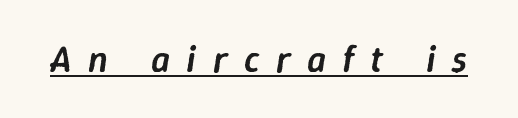
Q: Is the text bold? A: Semi-bold.
Q: Is the text italic (slanted)? A: Yes, it leans right by about 9 degrees.
Q: Is the text underlined? A: Yes.
Q: Is the spacing between letters normal or unusually wide? A: Unusually wide.
Q: Width (condensed, normal, or wide)? A: Normal.
Q: Stroke contrast? A: Low.
Q: x-height? A: Medium.
Q: Monospaced? A: No.
